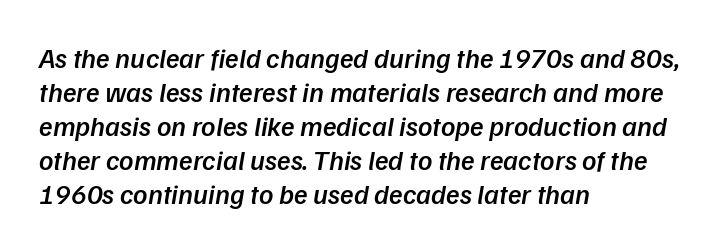
{"serif": "no", "bold": "semi", "weight": "semibold", "width": "normal", "stroke_contrast": "low", "x_height": "medium", "monospaced": "no", "underline": "no", "align": "left", "line_spacing_ratio": 1.21, "letter_spacing": "normal", "letter_spacing_em": 0.0, "glyph_px": 28}
